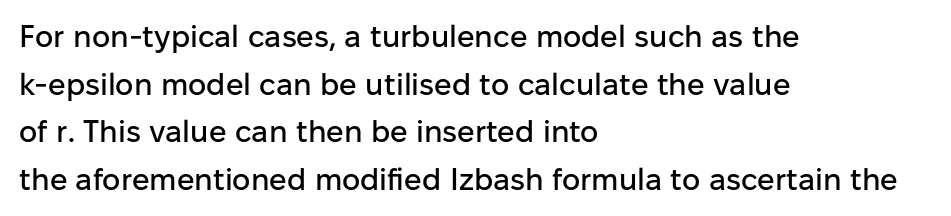
{"serif": "no", "italic": "no", "width": "normal", "stroke_contrast": "low", "x_height": "medium", "monospaced": "no", "underline": "no", "align": "left", "line_spacing": "normal", "line_spacing_ratio": 1.54, "letter_spacing": "normal", "letter_spacing_em": 0.0, "glyph_px": 31}
